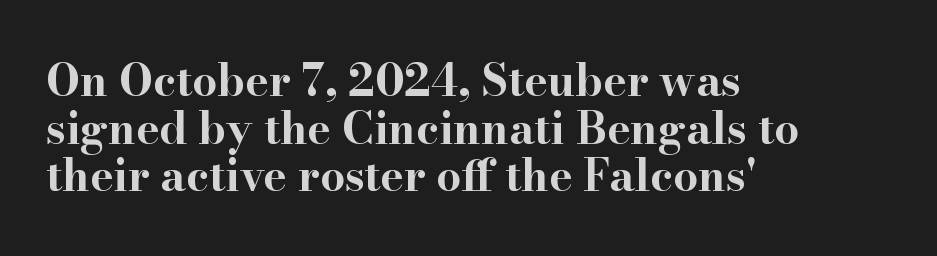
The image shows 44 px bold, wide serif type, upright; set left-aligned, tight line spacing (1.08x), normal letter spacing, not underlined; high stroke contrast and a small x-height.
